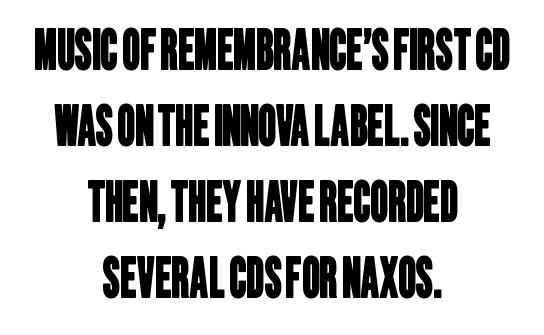
{"serif": "no", "width": "condensed", "stroke_contrast": "low", "x_height": "large", "monospaced": "no", "underline": "no", "align": "center", "line_spacing": "normal", "line_spacing_ratio": 1.38, "letter_spacing": "normal", "letter_spacing_em": 0.0, "glyph_px": 55}
